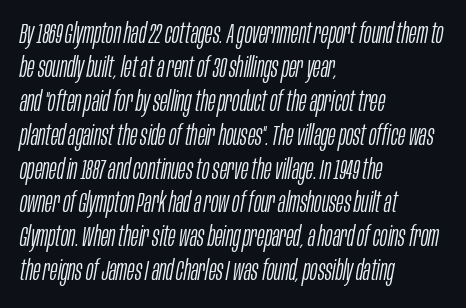
You could not count columns in this text — the font is proportionally spaced. Characters are canted at an angle relative to the baseline's perpendicular. Letters have the restrained weight of plain body copy at most. Between one letter and the next there's only the usual sliver of space. The foot of each line stays bare and open. Line beginnings align vertically; line endings do not.
